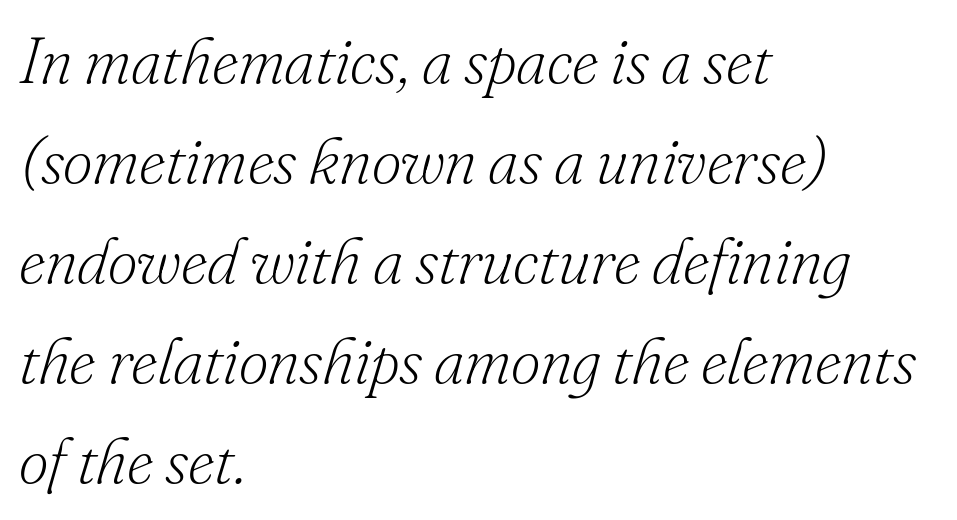
The image shows 65 px light serif type, italic (leaning right); set left-aligned, normal line spacing (1.54x), normal letter spacing, not underlined; low stroke contrast and a small x-height.
